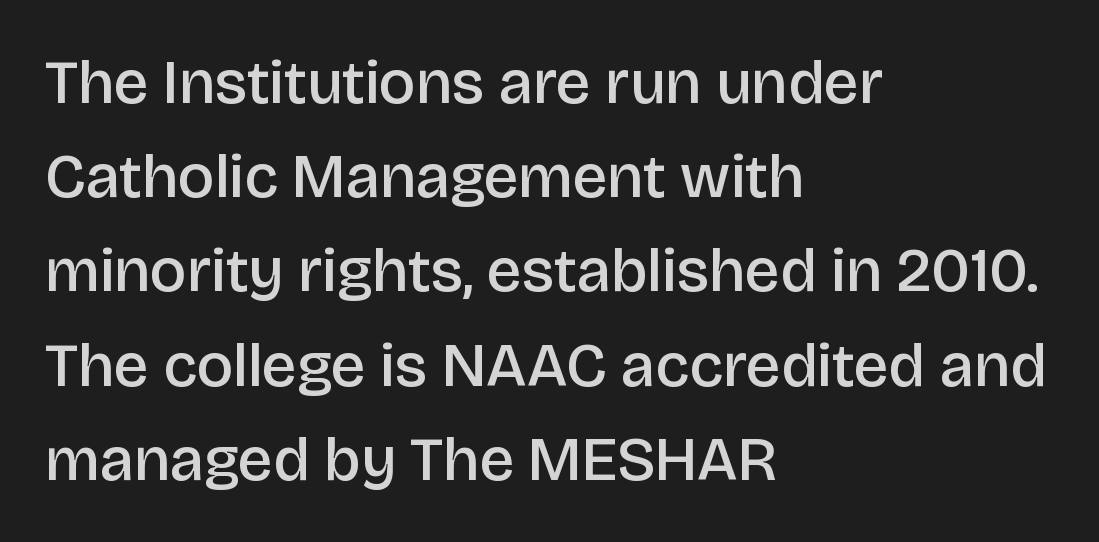
{"serif": "no", "italic": "no", "bold": "semi", "weight": "semibold", "width": "normal", "stroke_contrast": "low", "x_height": "large", "monospaced": "no", "underline": "no", "align": "left", "line_spacing": "normal", "line_spacing_ratio": 1.52, "letter_spacing": "normal", "letter_spacing_em": 0.0, "glyph_px": 62}
